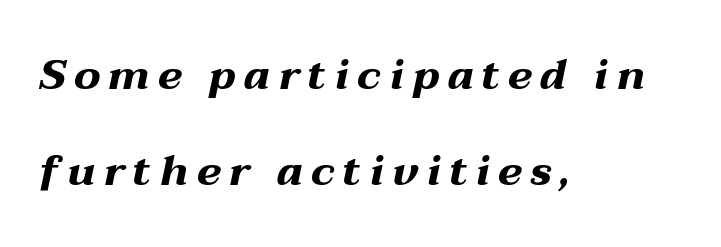
The image shows 42 px bold, wide type, italic (leaning right); set left-aligned, loose line spacing (2.28x), not underlined; medium stroke contrast and a medium x-height.
